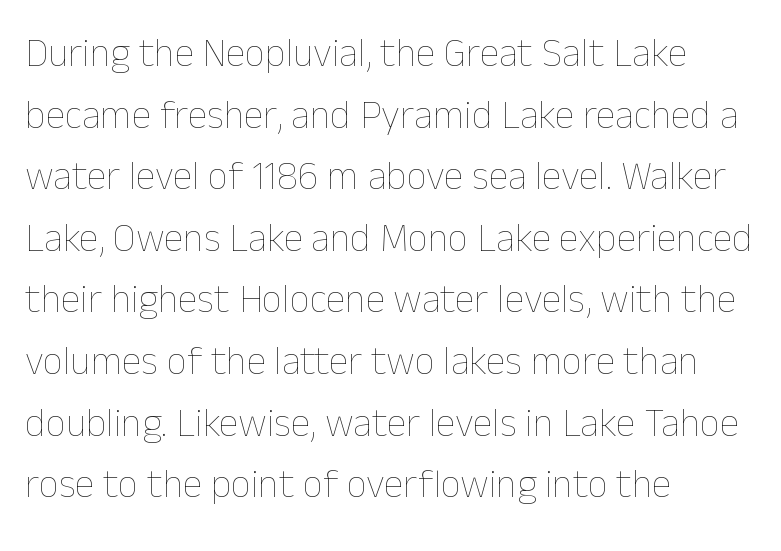
The image shows 40 px thin type, upright; set left-aligned, normal line spacing (1.54x), normal letter spacing, not underlined; low stroke contrast and a medium x-height.
